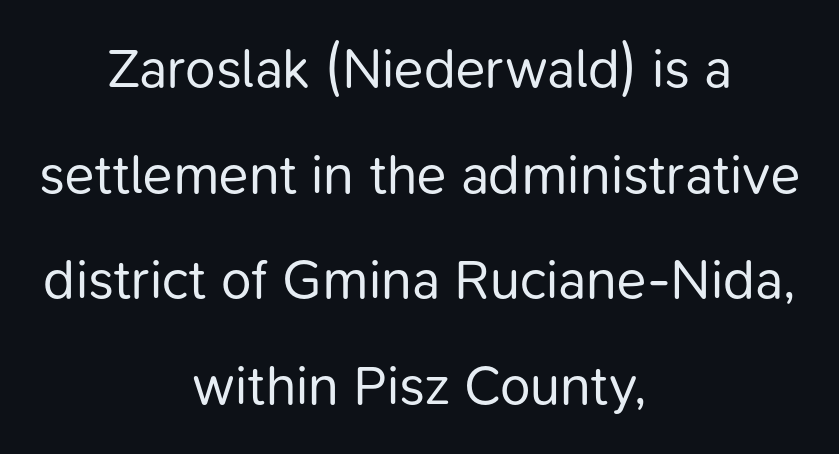
Rendered with straight, roman letterforms. This rendering employs a face without finishing strokes, i.e., a sans-serif. Default kerning and tracking; the words read as compact shapes. How would I describe the line gaps? Wide and relaxed. Heft: none added — not bold. Looks like regular typesetting: each glyph gets only the width it needs.
